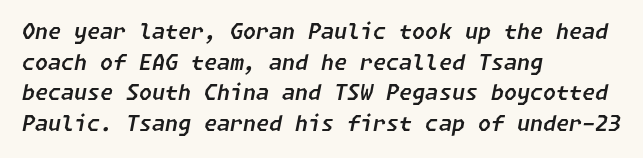
Summary of vertical rhythm: regular, with standard interline spacing. Glance below the letters and you will spot only blank space. Alignment: flush left. This rendering leaves character spacing at its baseline value. You can tell it's italic because the verticals aren't actually vertical.
